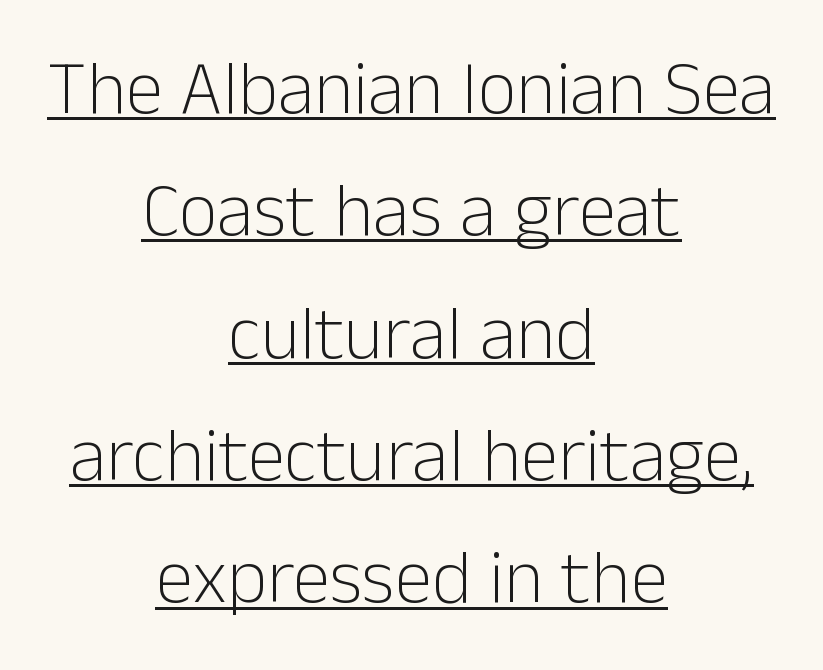
Q: Is the text bold? A: No.
Q: Is the text italic (slanted)? A: No, it is upright.
Q: Is the typeface a serif or a sans-serif typeface? A: Sans-serif.
Q: Is the text underlined? A: Yes.
Q: How is the paragraph aligned? A: Centered.
Q: Is the spacing between letters normal or unusually wide? A: Normal.
Q: Is the spacing between lines tight, normal or loose? A: Normal.
Q: Width (condensed, normal, or wide)? A: Normal.
Q: Stroke contrast? A: Low.
Q: x-height? A: Medium.
Q: Monospaced? A: No.
